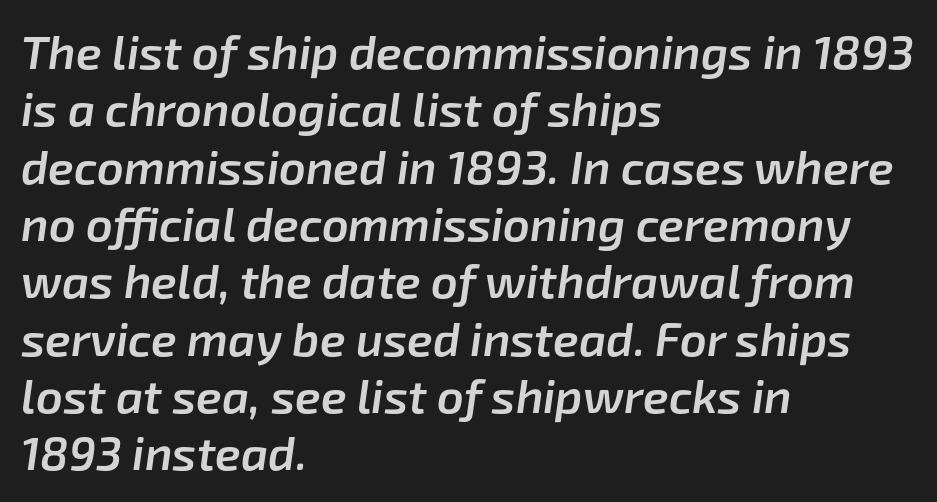
The axis of the letterforms is tilted away from vertical. All the whitespace from short lines collects on the right. These lines are rendered in a variable-pitch font. The sample has been set in demibold, a notch under bold. Type without underlining.
